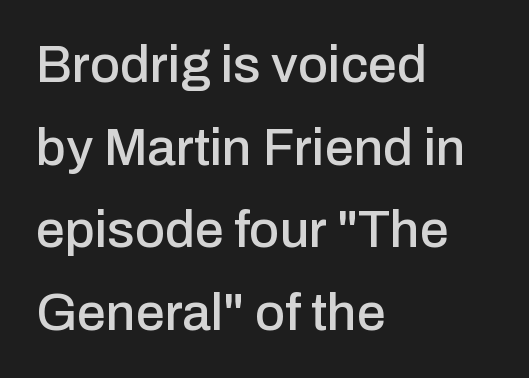
The image shows 52 px sans-serif type, upright; set left-aligned, normal line spacing (1.59x), normal letter spacing, not underlined; low stroke contrast and a medium x-height.
